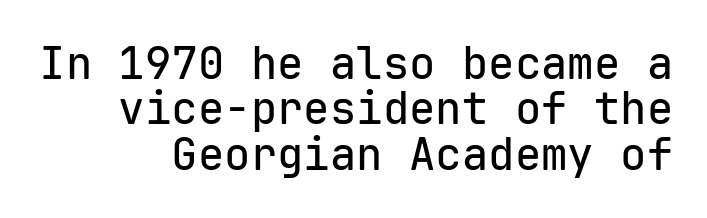
{"serif": "no", "italic": "no", "width": "normal", "stroke_contrast": "low", "x_height": "medium", "monospaced": "yes", "underline": "no", "align": "right", "line_spacing": "tight", "line_spacing_ratio": 1.03, "letter_spacing": "normal", "letter_spacing_em": 0.0, "glyph_px": 44}
